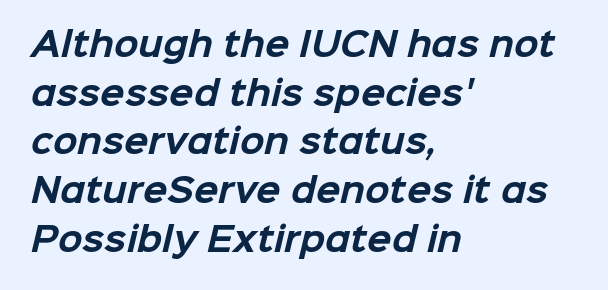
The image shows 32 px bold sans-serif type; set left-aligned, normal line spacing (1.52x), normal letter spacing, not underlined; low stroke contrast and a medium x-height.
